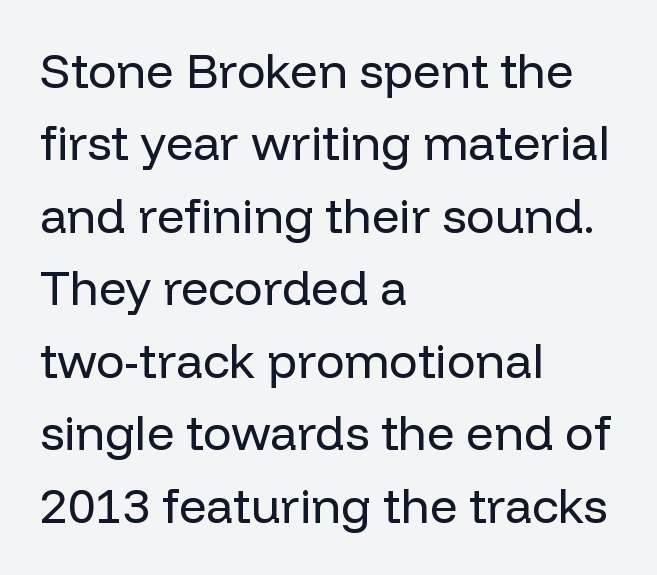
The image shows 48 px regular-weight sans-serif type, upright; set left-aligned, normal line spacing (1.51x), normal letter spacing, not underlined; low stroke contrast and a medium x-height.
